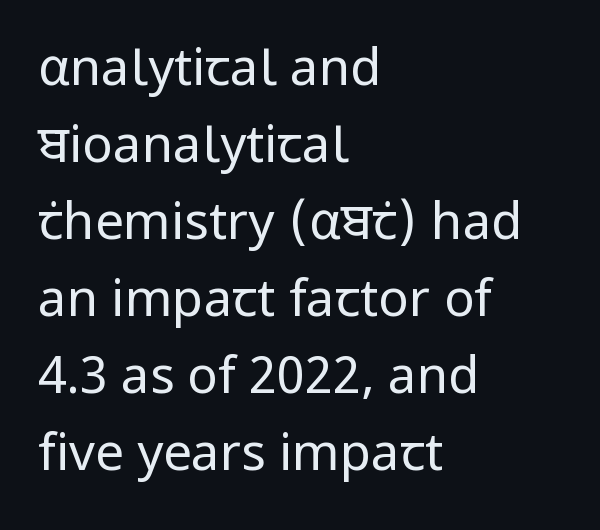
{"serif": "no", "italic": "no", "bold": "no", "weight": "regular", "width": "normal", "stroke_contrast": "low", "x_height": "medium", "monospaced": "no", "underline": "no", "align": "left", "line_spacing": "normal", "line_spacing_ratio": 1.51, "letter_spacing": "normal", "letter_spacing_em": 0.0, "glyph_px": 51}
